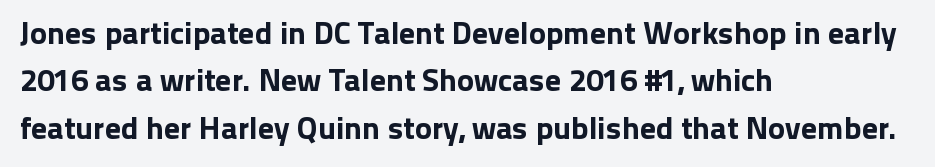
Horizontal alignment here is leftward, the default for most running prose. You could not count columns in this text — the font is proportionally spaced. Descender tails drop into unmarked territory. The letterforms sit shoulder to shoulder at normal distance.
